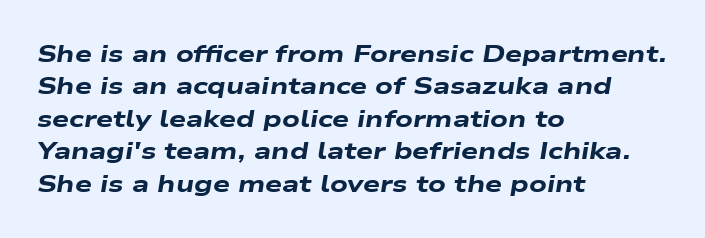
Q: Is the text bold? A: Yes.
Q: Is the text italic (slanted)? A: Yes, it leans right by about 9 degrees.
Q: Is the text underlined? A: No.
Q: How is the paragraph aligned? A: Left-aligned.
Q: Is the spacing between letters normal or unusually wide? A: Normal.
Q: Is the spacing between lines tight, normal or loose? A: Normal.
